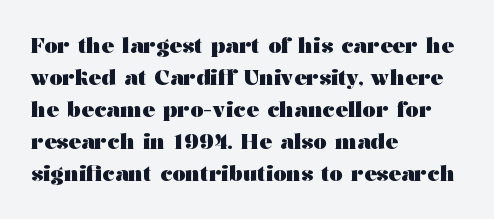
{"italic": "no", "bold": "yes", "underline": "no", "align": "left", "line_spacing": "normal", "line_spacing_ratio": 1.52, "letter_spacing": "normal", "letter_spacing_em": 0.0, "glyph_px": 21}
